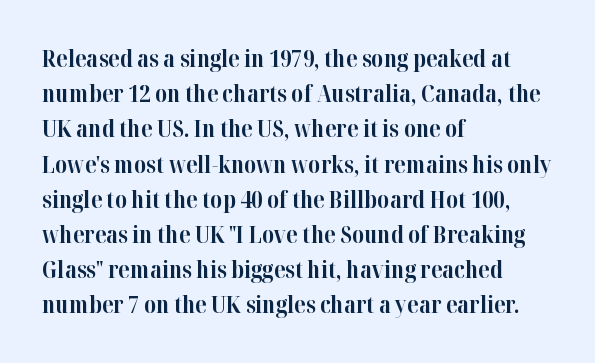
Each new line begins a customary step beneath the previous one. This rendering leaves character spacing at its baseline value. The lettering stays uniformly vertical, giving the passage a roman look. This rendering features lettering with no underline. A student would call this left alignment; a typographer would say flush left, rag right. Is the type bold? Yes — the strokes are clearly thick and heavy.
